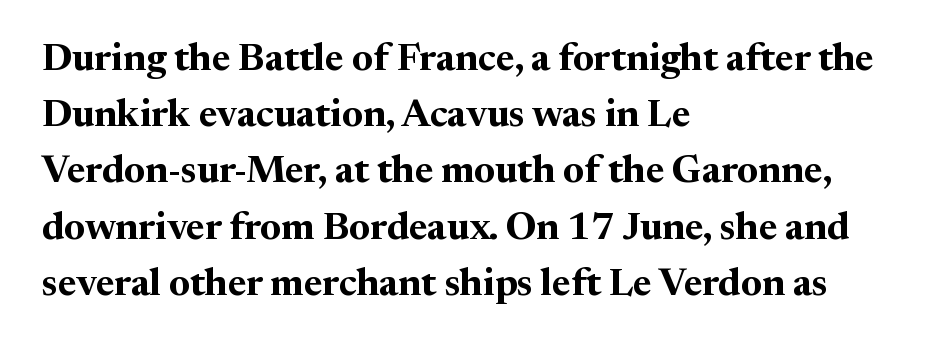
In terms of posture, this sample is upright. In terms of letterspacing, this is plain default setting. Vertical spacing — default. Do the characters align in a grid? No, the font is proportional. Unlike a clean sans, this face finishes its strokes with serifs.
